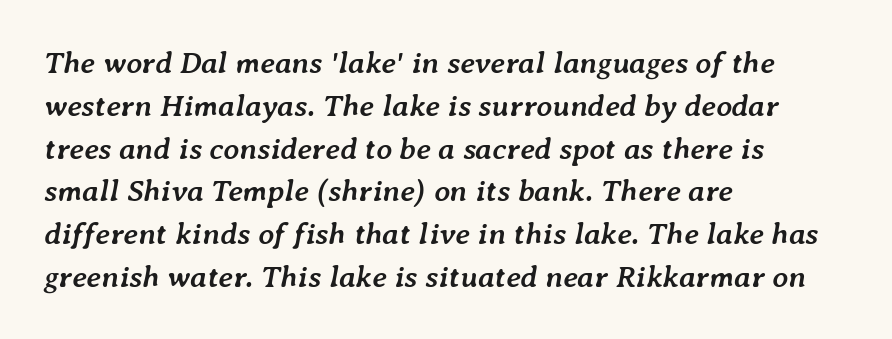
The image shows 31 px semibold type, italic (leaning right); set left-aligned, normal line spacing (1.38x), normal letter spacing, not underlined; low stroke contrast and a medium x-height.
